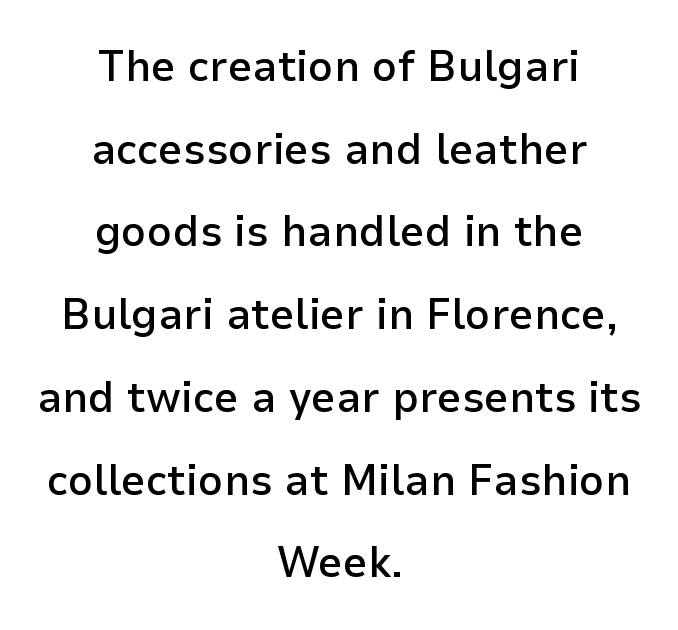
The font is running at a semibold setting, under full bold. Letter spacing: default. Italic: no, the glyphs are upright roman. Teacher's note: observe the equal gaps on both sides — that is centered alignment. You could not count columns in this text — the font is proportionally spaced. No word sits above an underline.
